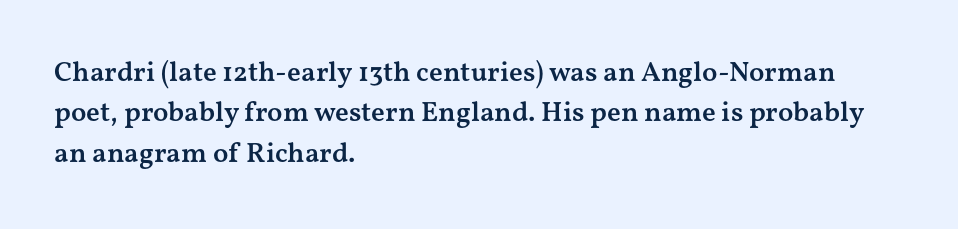
{"serif": "yes", "italic": "no", "bold": "semi", "weight": "semibold", "width": "wide", "stroke_contrast": "medium", "x_height": "medium", "monospaced": "no", "underline": "no", "align": "left", "line_spacing": "normal", "line_spacing_ratio": 1.44, "letter_spacing": "normal", "letter_spacing_em": 0.0, "glyph_px": 28}
